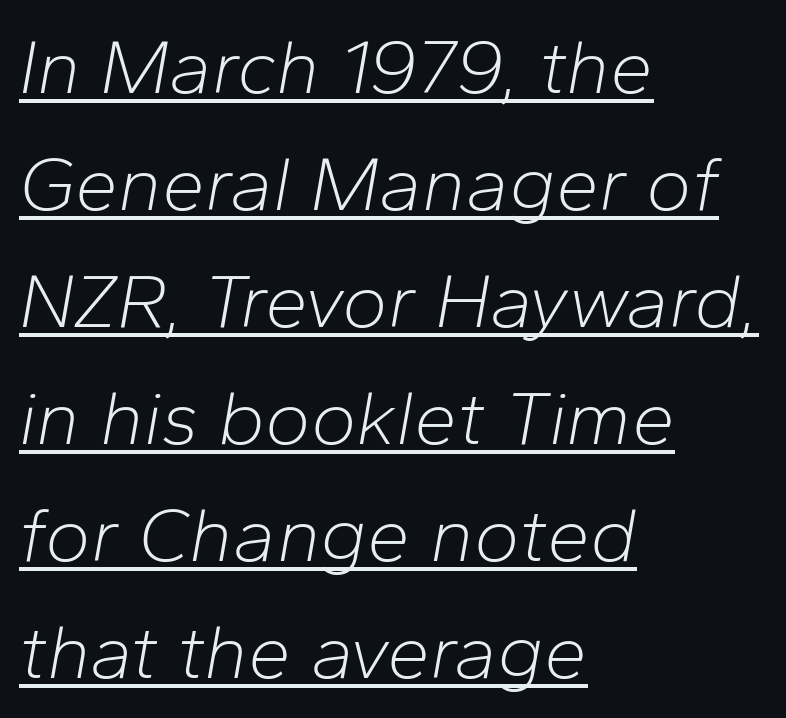
{"italic": "yes", "lean": "right", "slant_degrees": 10, "bold": "no", "weight": "light", "width": "normal", "stroke_contrast": "low", "x_height": "medium", "monospaced": "no", "underline": "yes", "align": "left", "line_spacing": "normal", "line_spacing_ratio": 1.52, "letter_spacing": "normal", "letter_spacing_em": 0.0, "glyph_px": 77}
